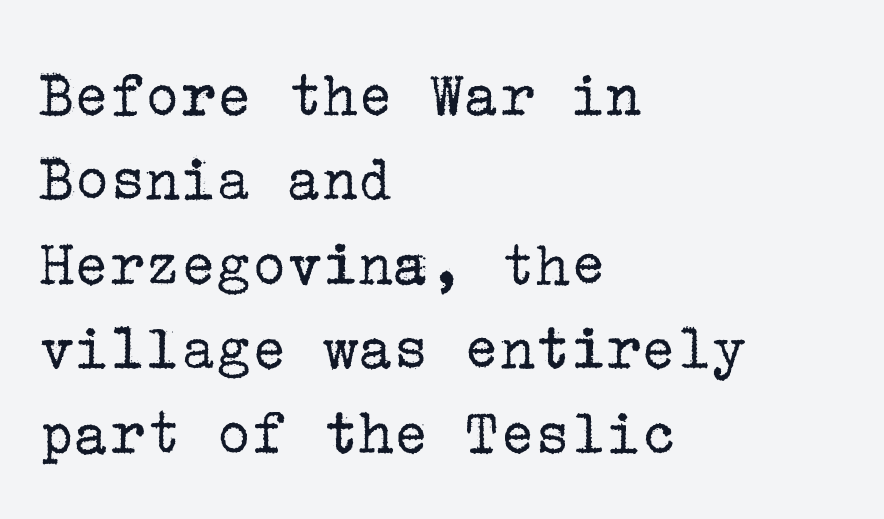
The image shows 66 px regular-weight serif type, upright; set left-aligned, normal line spacing (1.28x), normal letter spacing, not underlined; low stroke contrast and a medium x-height.
